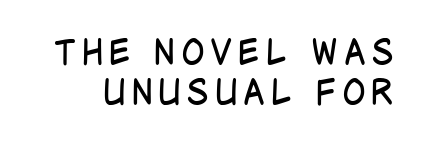
{"serif": "no", "italic": "no", "bold": "no", "weight": "regular", "width": "condensed", "stroke_contrast": "low", "x_height": "large", "monospaced": "no", "underline": "no", "line_spacing": "tight", "line_spacing_ratio": 1.13, "glyph_px": 35}
